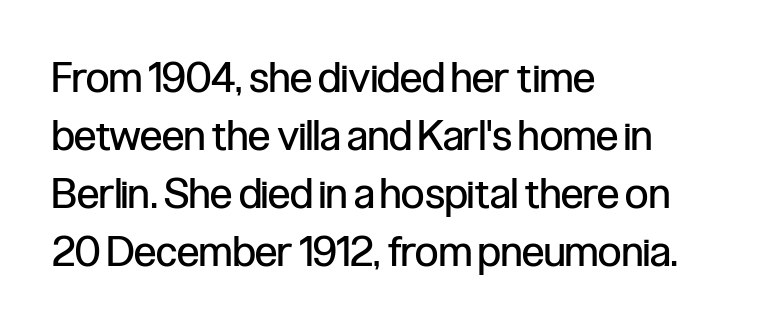
{"serif": "no", "italic": "no", "bold": "no", "weight": "regular", "width": "condensed", "stroke_contrast": "low", "x_height": "medium", "monospaced": "no", "underline": "no", "align": "left", "line_spacing": "normal", "line_spacing_ratio": 1.38, "letter_spacing": "normal", "letter_spacing_em": 0.0, "glyph_px": 42}
